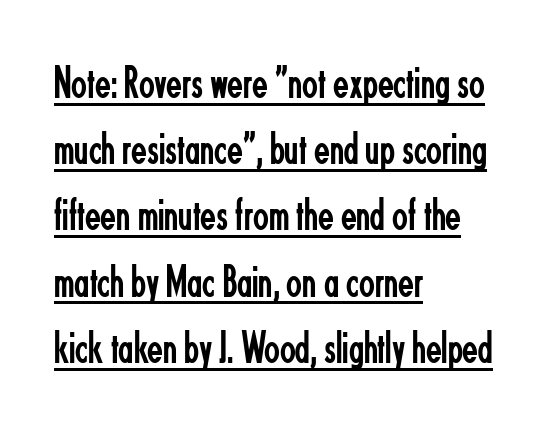
Q: Is the text bold? A: No.
Q: Is the text italic (slanted)? A: No, it is upright.
Q: Is the typeface a serif or a sans-serif typeface? A: Sans-serif.
Q: Is the text underlined? A: Yes.
Q: How is the paragraph aligned? A: Left-aligned.
Q: Is the spacing between letters normal or unusually wide? A: Normal.
Q: Is the spacing between lines tight, normal or loose? A: Normal.
Q: Width (condensed, normal, or wide)? A: Condensed.
Q: Stroke contrast? A: Low.
Q: x-height? A: Small.
Q: Monospaced? A: No.
